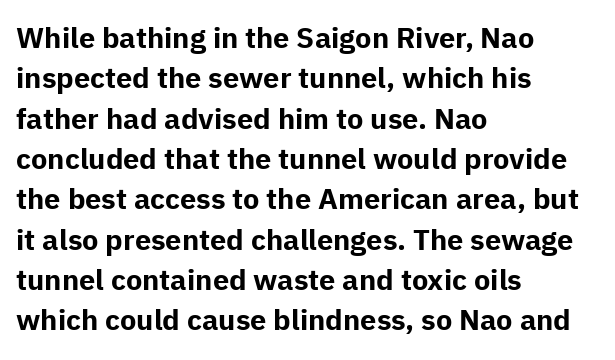
A typesetter would mark this as roman, not italic. Heavy, bold letterforms. The passage shown has conventional tracking throughout. No feet cap the strokes, marking this as sans-serif type.
